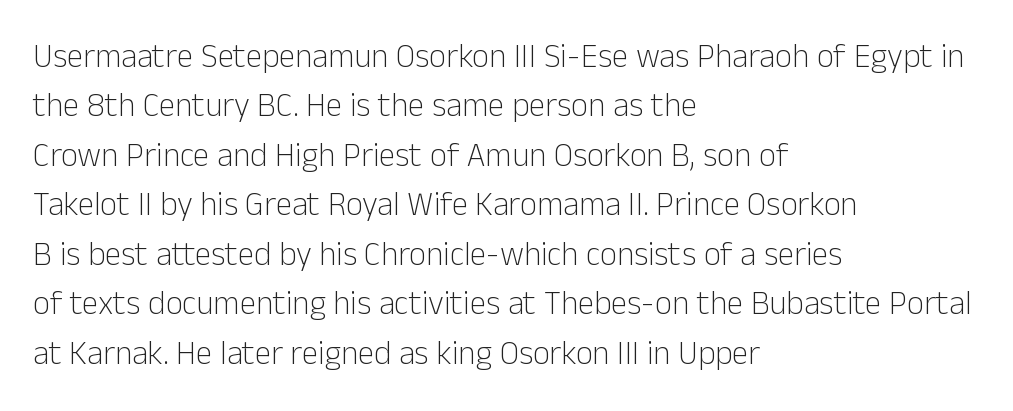
The image shows 33 px light sans-serif type, upright; set left-aligned, normal line spacing (1.5x), normal letter spacing, not underlined; low stroke contrast and a medium x-height.
